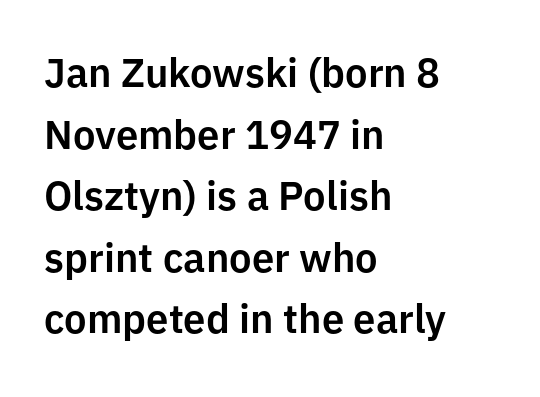
Visually the block forms a straight wall on the left and a jagged coastline on the right. Examine the stroke ends and you'll find no serifs. Underlining? Definitely not there. The face used here is rendered with its standard letterfit. Think of a printed novel: that variable character pitch is what you see here.
